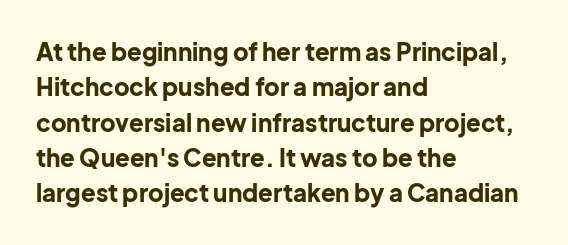
The baseline area is clear. Rendered with straight, roman letterforms. The face used here has the dense, thick strokes of a bold. One-word summary of the alignment: left.
